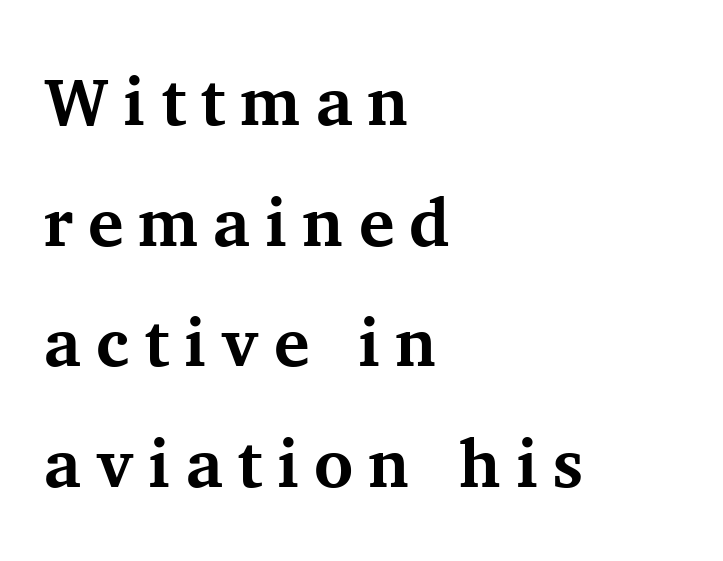
{"serif": "yes", "italic": "no", "bold": "yes", "weight": "bold", "width": "normal", "stroke_contrast": "medium", "x_height": "medium", "monospaced": "no", "underline": "no", "align": "left", "line_spacing_ratio": 1.8, "letter_spacing": "wide", "letter_spacing_em": 0.22, "glyph_px": 67}
